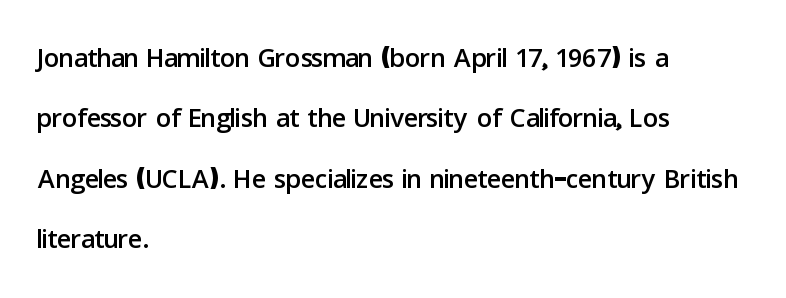
The image shows 38 px sans-serif type, upright; set left-aligned, normal line spacing (1.59x), normal letter spacing, not underlined; low stroke contrast and a medium x-height.
